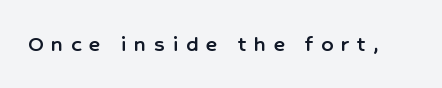
Honestly, the letter spacing is so wide it's the main thing you notice. It's the straight-up-and-down kind of type. This rendering features lettering with no underline.
